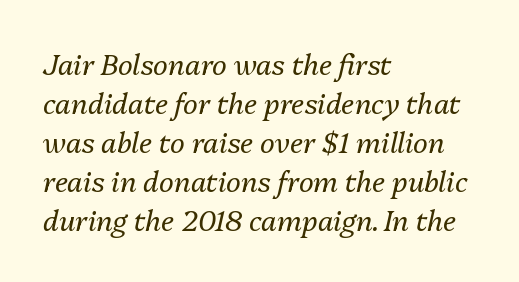
Only glyphs here, with clear space below each row. Here the designer chose a conventional face with non-uniform glyph widths. The lines sit at an ordinary, default distance from one another. A quiet, ordinary-to-light weight characterises the typeface.
